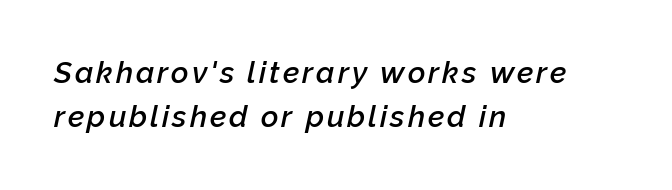
Q: Is the text bold? A: Semi-bold.
Q: Is the text italic (slanted)? A: Yes, it leans right by about 12 degrees.
Q: Is the text underlined? A: No.
Q: How is the paragraph aligned? A: Left-aligned.
Q: Is the spacing between lines tight, normal or loose? A: Normal.
Q: Width (condensed, normal, or wide)? A: Normal.
Q: Stroke contrast? A: Low.
Q: x-height? A: Medium.
Q: Monospaced? A: No.
